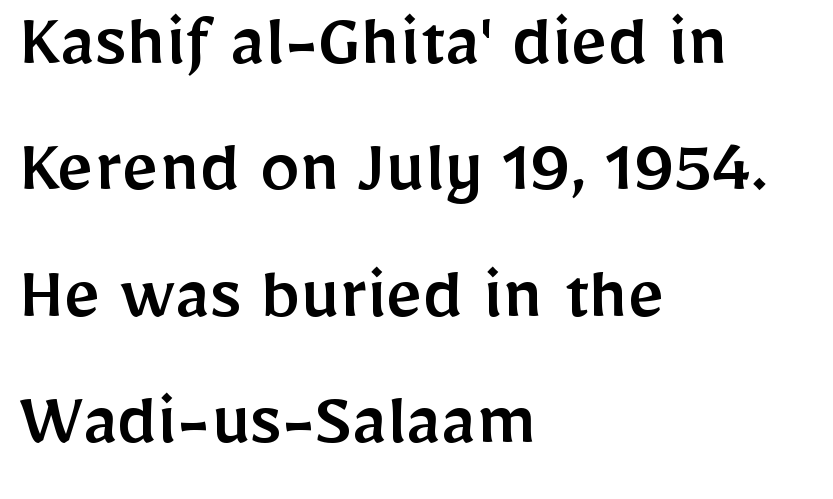
The image shows 80 px sans-serif type, upright; set left-aligned, normal line spacing (1.58x), normal letter spacing, not underlined; low stroke contrast and a medium x-height.
